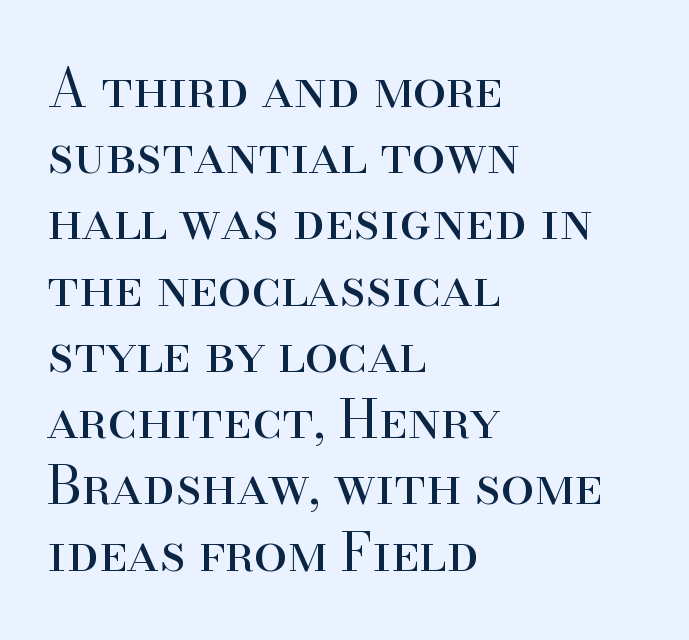
{"serif": "yes", "italic": "no", "bold": "no", "weight": "regular", "width": "normal", "stroke_contrast": "high", "x_height": "small", "monospaced": "no", "underline": "no", "align": "left", "line_spacing": "normal", "line_spacing_ratio": 1.25, "letter_spacing": "normal", "letter_spacing_em": 0.0, "glyph_px": 53}
